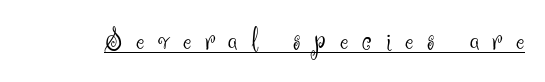
Heaviness? Minimal to ordinary, like unemphasized prose. A typographer would call this underscored text. Between one letter and the next there's a generous, obvious gap. Stroke terminals: plain, sans-serif. This is the regular roman posture of the typeface. You could not count columns in this text — the font is proportionally spaced.
